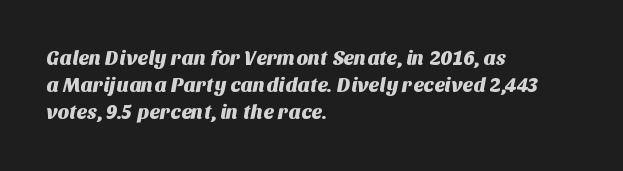
The image shows 20 px text type; set left-aligned, normal line spacing (1.35x), normal letter spacing, not underlined.
